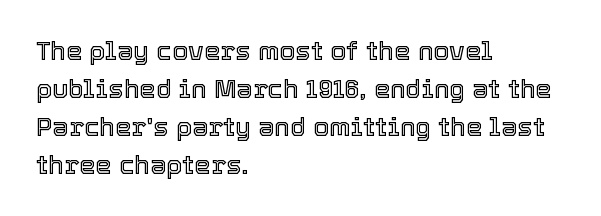
Q: Is the text italic (slanted)? A: No, it is upright.
Q: Is the text underlined? A: No.
Q: How is the paragraph aligned? A: Left-aligned.
Q: Is the spacing between letters normal or unusually wide? A: Normal.
Q: Is the spacing between lines tight, normal or loose? A: Normal.
